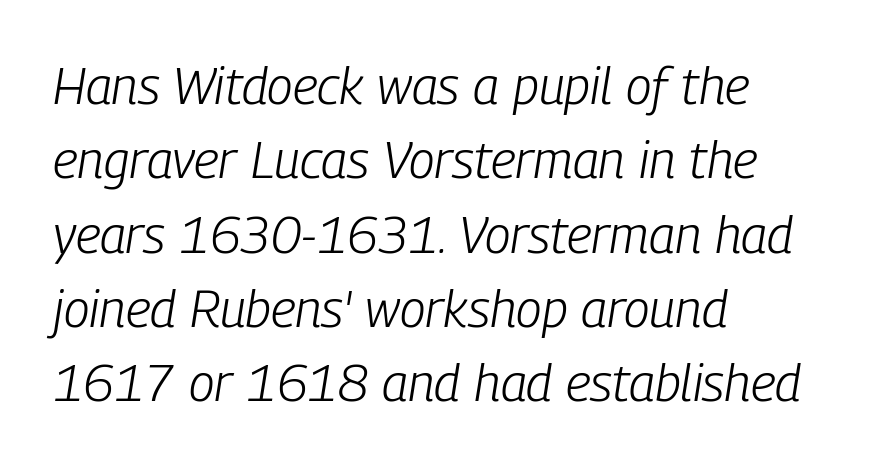
Q: Is the text bold? A: No.
Q: Is the text italic (slanted)? A: Yes, it leans right by about 9 degrees.
Q: Is the text underlined? A: No.
Q: How is the paragraph aligned? A: Left-aligned.
Q: Is the spacing between letters normal or unusually wide? A: Normal.
Q: Is the spacing between lines tight, normal or loose? A: Normal.
Q: Width (condensed, normal, or wide)? A: Condensed.
Q: Stroke contrast? A: Low.
Q: x-height? A: Medium.
Q: Monospaced? A: No.
